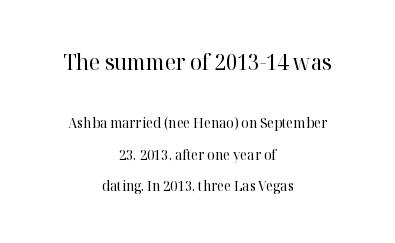
Descender tails drop into unmarked territory. This layout puts the oversized block above and the modest block below. Does extra space separate the letters? No, they use regular spacing. The passage shown stacks its lines with a broad gap. The compositor balanced each line on the midline.
